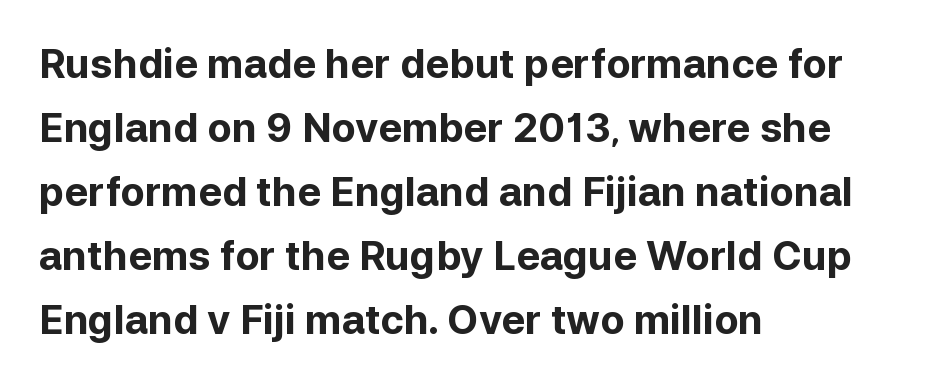
Q: Is the text bold? A: Yes.
Q: Is the text italic (slanted)? A: No, it is upright.
Q: Is the typeface a serif or a sans-serif typeface? A: Sans-serif.
Q: Is the text underlined? A: No.
Q: How is the paragraph aligned? A: Left-aligned.
Q: Is the spacing between letters normal or unusually wide? A: Normal.
Q: Is the spacing between lines tight, normal or loose? A: Normal.
Q: Width (condensed, normal, or wide)? A: Normal.
Q: Stroke contrast? A: Low.
Q: x-height? A: Medium.
Q: Monospaced? A: No.
